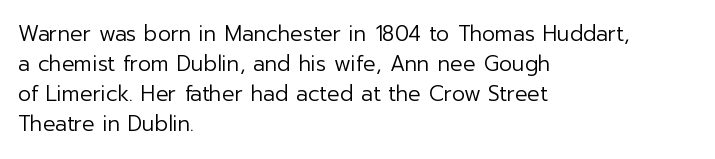
{"italic": "no", "bold": "no", "underline": "no", "align": "left", "line_spacing": "normal", "line_spacing_ratio": 1.43, "letter_spacing": "normal", "letter_spacing_em": 0.0, "glyph_px": 21}
